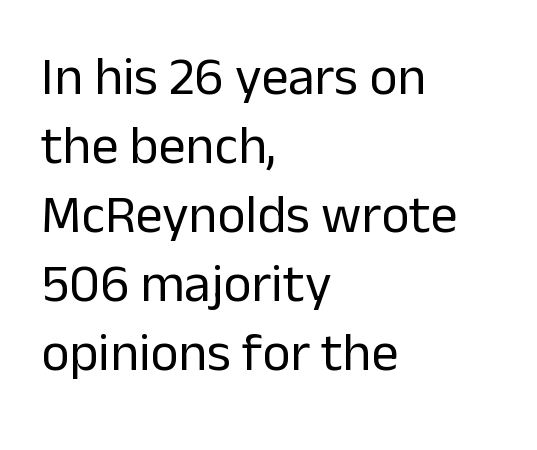
{"serif": "no", "italic": "no", "bold": "no", "weight": "regular", "width": "normal", "stroke_contrast": "low", "x_height": "medium", "monospaced": "no", "underline": "no", "align": "left", "line_spacing": "normal", "line_spacing_ratio": 1.28, "letter_spacing": "normal", "letter_spacing_em": 0.0, "glyph_px": 54}
